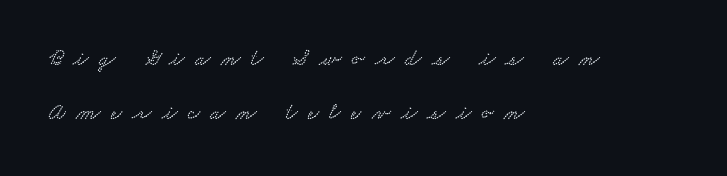
Q: Is the text underlined? A: No.
Q: How is the paragraph aligned? A: Left-aligned.
Q: Is the spacing between letters normal or unusually wide? A: Unusually wide.
Q: Is the spacing between lines tight, normal or loose? A: Loose.
